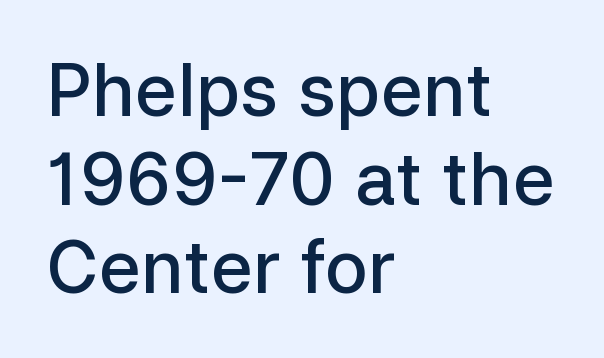
Regarding serifs, this sample does without them. The passage shown has conventional tracking throughout. You could not count columns in this text — the font is proportionally spaced. The rendering uses a semibold face; strokes are thickened but not to full bold.
